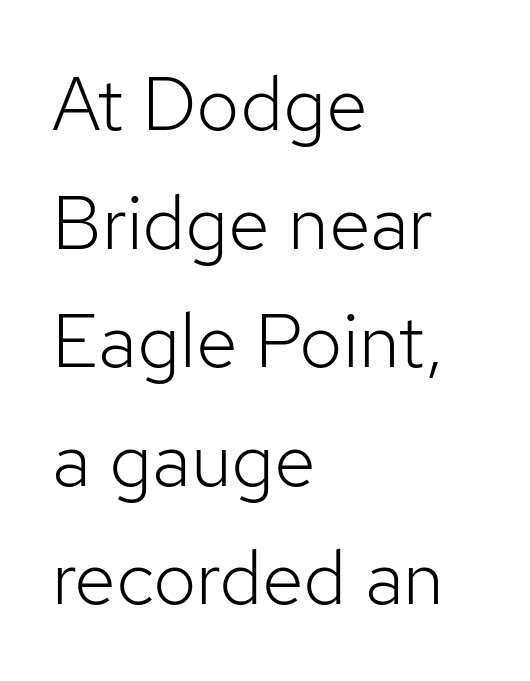
Is this a heavy cut? Hardly; it is regular or lighter. The rendering anchors every line to the left-hand side. The face used here is proportionally spaced, like ordinary book or web type. A bare baseline throughout the passage. This block has exactly the height ordinary leading produces.
